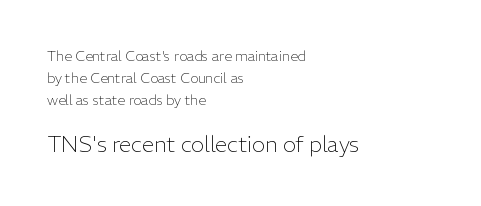
{"italic": "no", "bold": "no", "underline": "no", "align": "left", "line_spacing": "normal", "line_spacing_ratio": 1.56, "letter_spacing": "normal", "letter_spacing_em": 0.0, "larger_block": "second", "size_ratio": 1.57, "glyph_px": 22}
